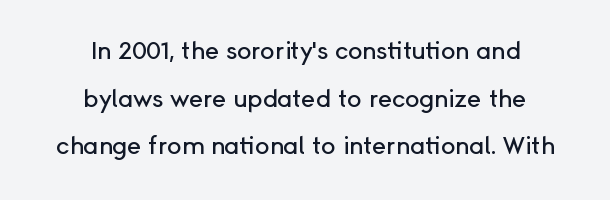
Q: Is the text italic (slanted)? A: No, it is upright.
Q: Is the text underlined? A: No.
Q: How is the paragraph aligned? A: Centered.
Q: Is the spacing between letters normal or unusually wide? A: Normal.
Q: Is the spacing between lines tight, normal or loose? A: Loose.
